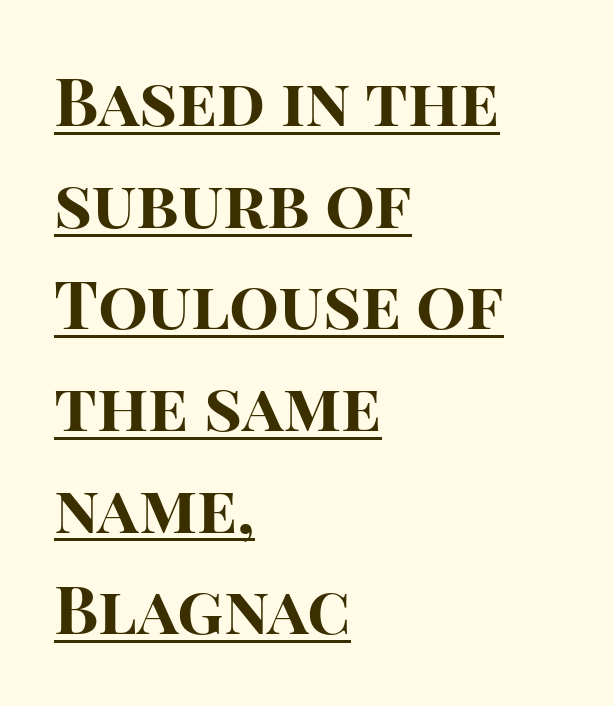
Q: Is the text bold? A: Yes.
Q: Is the text italic (slanted)? A: No, it is upright.
Q: Is the typeface a serif or a sans-serif typeface? A: Sans-serif.
Q: Is the text underlined? A: Yes.
Q: How is the paragraph aligned? A: Left-aligned.
Q: Is the spacing between letters normal or unusually wide? A: Normal.
Q: Is the spacing between lines tight, normal or loose? A: Normal.
Q: Width (condensed, normal, or wide)? A: Normal.
Q: Stroke contrast? A: High.
Q: x-height? A: Large.
Q: Monospaced? A: No.
